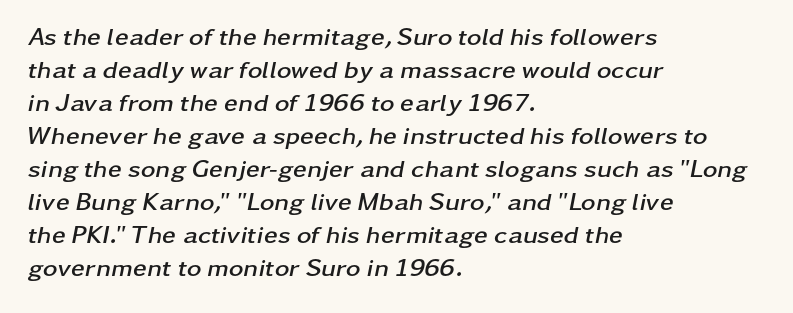
No word sits above an underline. Layout note: lines flush left. You'd pick this weight for a headline — it's a proper bold. The rendering uses a moderate line-height, typical for paragraphs. This sample uses plain, unmodified letter spacing. There's an unmistakable incline to the writing here.
